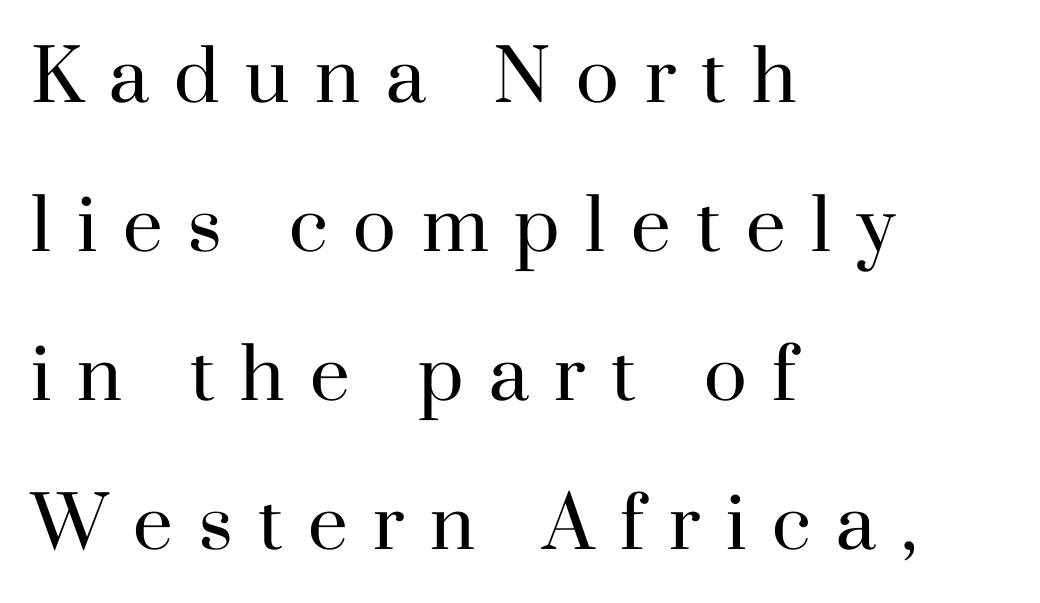
{"serif": "yes", "italic": "no", "bold": "no", "weight": "regular", "width": "normal", "stroke_contrast": "high", "x_height": "small", "monospaced": "no", "underline": "no", "align": "left", "line_spacing": "loose", "line_spacing_ratio": 2.1, "letter_spacing": "wide", "letter_spacing_em": 0.36, "glyph_px": 71}
